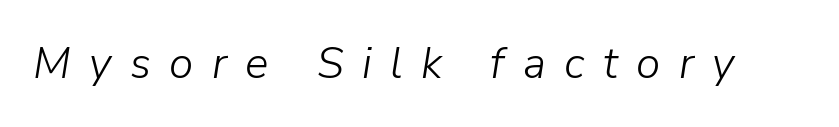
Q: Is the text bold? A: No.
Q: Is the text italic (slanted)? A: Yes, it leans right by about 9 degrees.
Q: Is the text underlined? A: No.
Q: Is the spacing between letters normal or unusually wide? A: Unusually wide.
Q: Width (condensed, normal, or wide)? A: Normal.
Q: Stroke contrast? A: Low.
Q: x-height? A: Medium.
Q: Monospaced? A: No.
